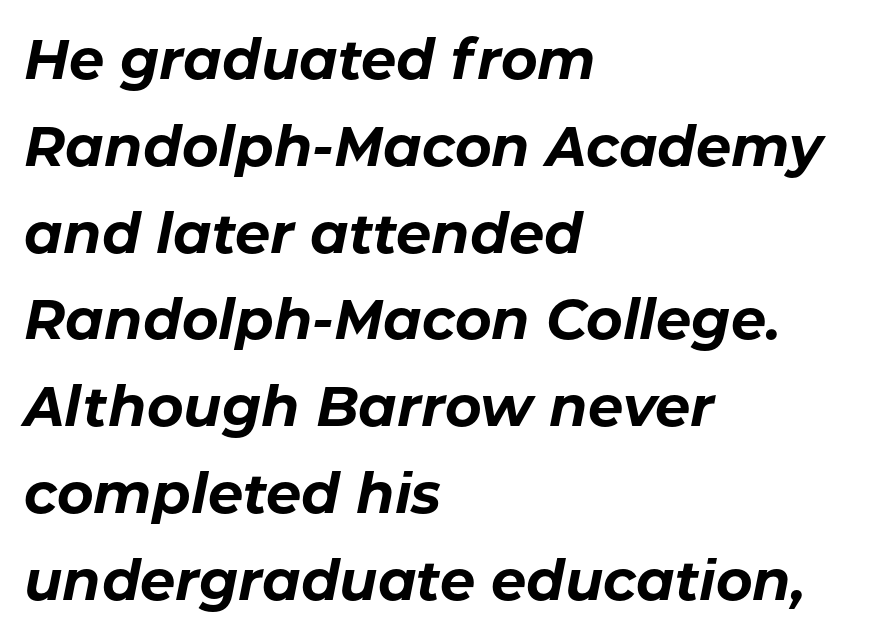
Q: Is the text bold? A: Yes.
Q: Is the text italic (slanted)? A: Yes, it leans right by about 11 degrees.
Q: Is the text underlined? A: No.
Q: How is the paragraph aligned? A: Left-aligned.
Q: Is the spacing between letters normal or unusually wide? A: Normal.
Q: Is the spacing between lines tight, normal or loose? A: Normal.
Q: Width (condensed, normal, or wide)? A: Normal.
Q: Stroke contrast? A: Low.
Q: x-height? A: Medium.
Q: Monospaced? A: No.
